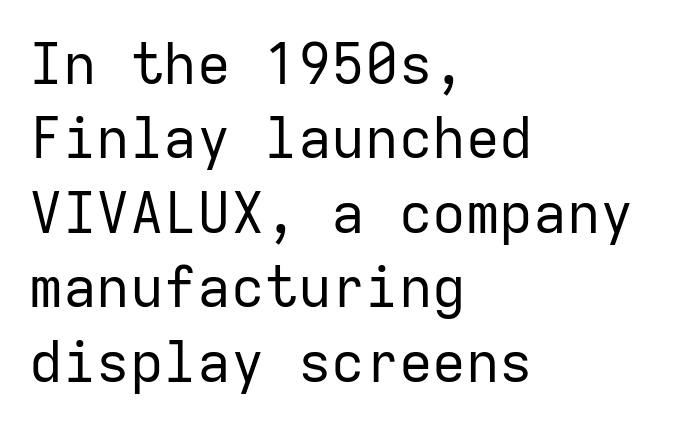
{"serif": "no", "italic": "no", "bold": "no", "weight": "regular", "width": "normal", "stroke_contrast": "low", "x_height": "medium", "monospaced": "yes", "underline": "no", "align": "left", "line_spacing": "normal", "line_spacing_ratio": 1.33, "letter_spacing": "normal", "letter_spacing_em": 0.0, "glyph_px": 56}
